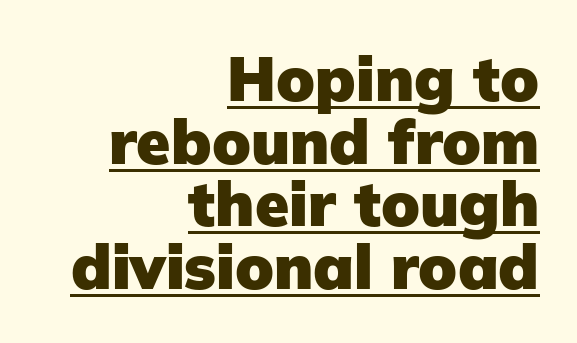
{"serif": "no", "italic": "no", "bold": "yes", "weight": "heavy", "width": "normal", "stroke_contrast": "low", "x_height": "medium", "monospaced": "no", "underline": "yes", "align": "right", "line_spacing": "tight", "line_spacing_ratio": 1.01, "letter_spacing": "normal", "letter_spacing_em": 0.0, "glyph_px": 62}
